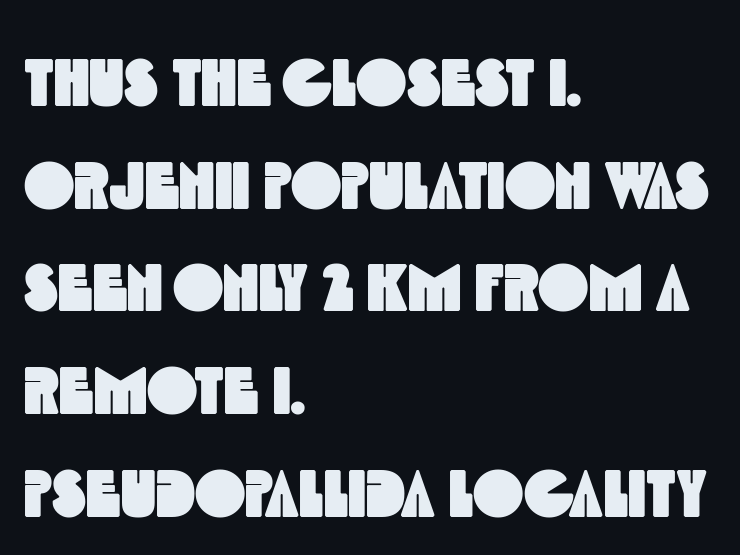
Q: Is the typeface a serif or a sans-serif typeface? A: Sans-serif.
Q: Is the text underlined? A: No.
Q: How is the paragraph aligned? A: Left-aligned.
Q: Is the spacing between letters normal or unusually wide? A: Normal.
Q: Is the spacing between lines tight, normal or loose? A: Normal.
Q: Width (condensed, normal, or wide)? A: Condensed.
Q: x-height? A: Large.
Q: Monospaced? A: No.
